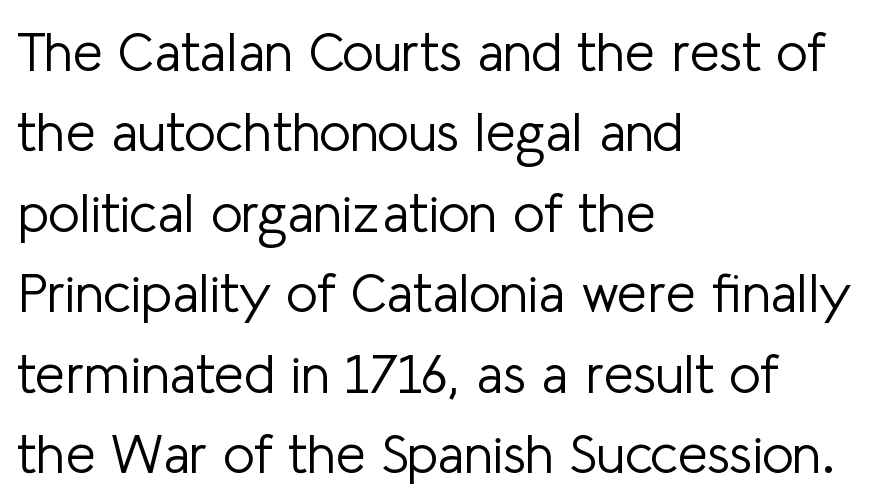
The image shows 54 px light sans-serif type, upright; set left-aligned, normal line spacing (1.49x), normal letter spacing, not underlined; low stroke contrast and a medium x-height.
